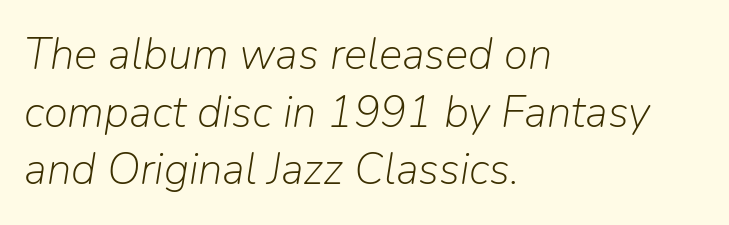
Q: Is the text bold? A: No.
Q: Is the text italic (slanted)? A: Yes, it leans right by about 9 degrees.
Q: Is the text underlined? A: No.
Q: How is the paragraph aligned? A: Left-aligned.
Q: Is the spacing between letters normal or unusually wide? A: Normal.
Q: Is the spacing between lines tight, normal or loose? A: Normal.
Q: Width (condensed, normal, or wide)? A: Normal.
Q: Stroke contrast? A: Low.
Q: x-height? A: Medium.
Q: Monospaced? A: No.
